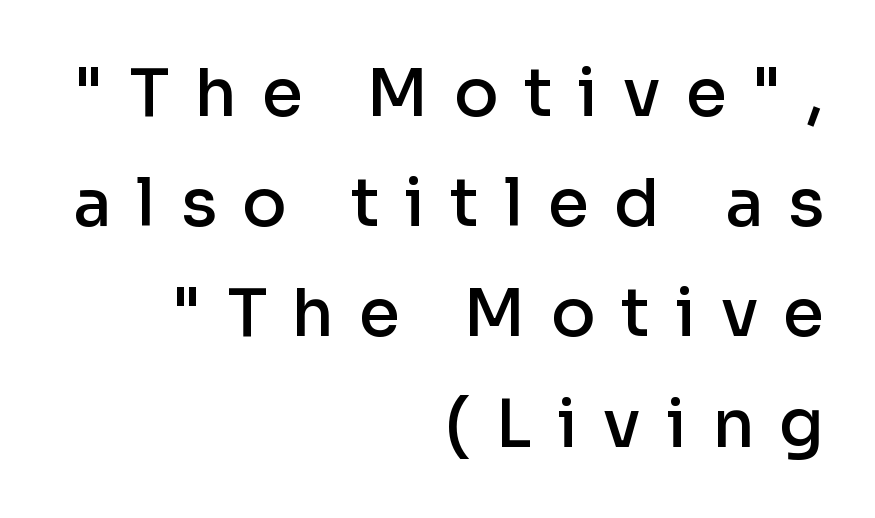
{"serif": "no", "italic": "no", "bold": "semi", "weight": "semibold", "width": "normal", "stroke_contrast": "low", "x_height": "medium", "monospaced": "no", "underline": "no", "align": "right", "line_spacing": "normal", "line_spacing_ratio": 1.67, "letter_spacing": "wide", "letter_spacing_em": 0.38, "glyph_px": 66}
